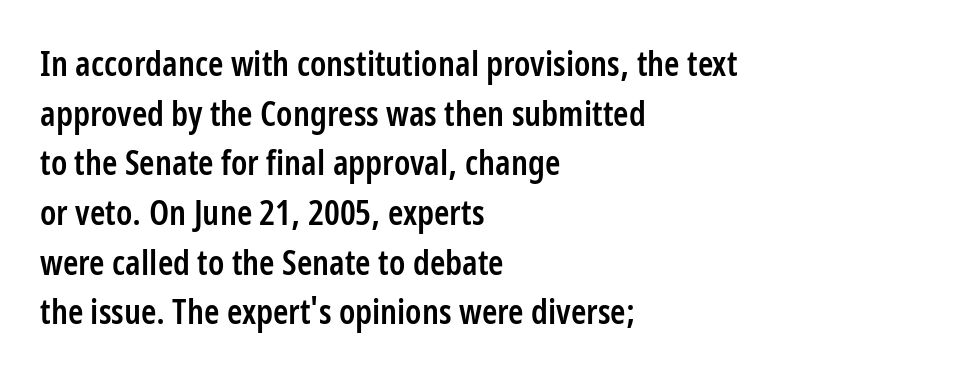
Q: Is the text bold? A: Semi-bold.
Q: Is the text italic (slanted)? A: No, it is upright.
Q: Is the typeface a serif or a sans-serif typeface? A: Sans-serif.
Q: Is the text underlined? A: No.
Q: How is the paragraph aligned? A: Left-aligned.
Q: Is the spacing between letters normal or unusually wide? A: Normal.
Q: Is the spacing between lines tight, normal or loose? A: Normal.
Q: Width (condensed, normal, or wide)? A: Condensed.
Q: Stroke contrast? A: Low.
Q: x-height? A: Medium.
Q: Monospaced? A: No.
